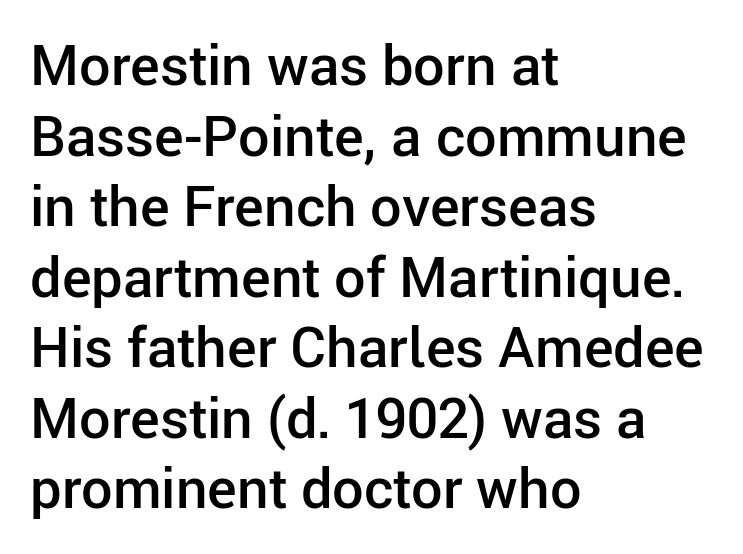
Q: Is the text bold? A: Semi-bold.
Q: Is the text italic (slanted)? A: No, it is upright.
Q: Is the typeface a serif or a sans-serif typeface? A: Sans-serif.
Q: Is the text underlined? A: No.
Q: How is the paragraph aligned? A: Left-aligned.
Q: Is the spacing between letters normal or unusually wide? A: Normal.
Q: Is the spacing between lines tight, normal or loose? A: Normal.
Q: Width (condensed, normal, or wide)? A: Normal.
Q: Stroke contrast? A: Low.
Q: x-height? A: Medium.
Q: Monospaced? A: No.
